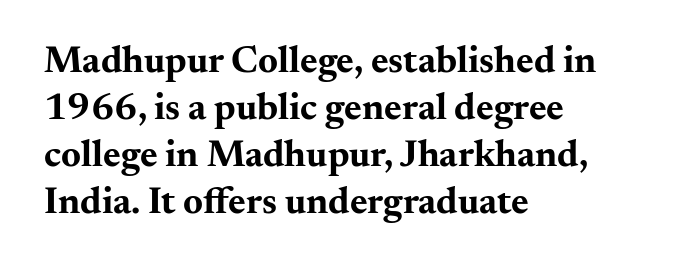
You can tell from the footed stems that serif type was used. Leftover space on each line is placed entirely after the last word. The space directly below the letters is spotless. Weight check: bold — yes, fully. What stands out about the letter spacing? Nothing — it is the standard amount. This is the regular roman posture of the typeface.
